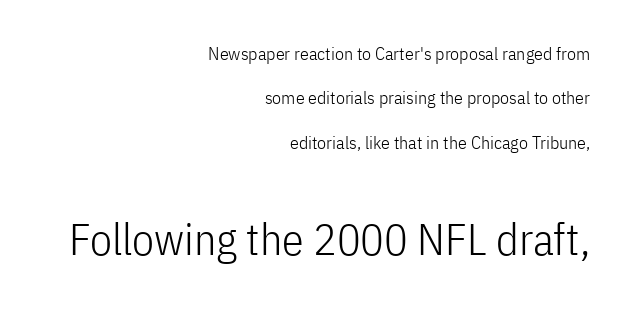
{"serif": "no", "italic": "no", "bold": "no", "weight": "light", "width": "condensed", "stroke_contrast": "low", "x_height": "medium", "monospaced": "no", "underline": "no", "align": "right", "line_spacing": "loose", "line_spacing_ratio": 2.46, "letter_spacing": "normal", "letter_spacing_em": 0.0, "larger_block": "second", "size_ratio": 2.44, "glyph_px": 44}
